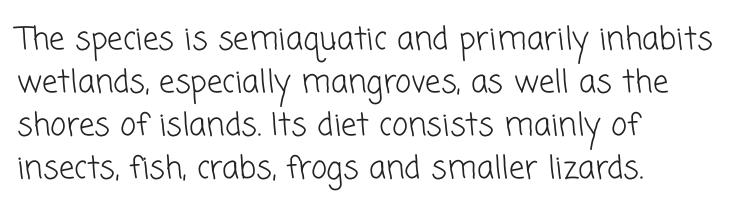
Q: Is the text bold? A: No.
Q: Is the typeface a serif or a sans-serif typeface? A: Sans-serif.
Q: Is the text underlined? A: No.
Q: How is the paragraph aligned? A: Left-aligned.
Q: Is the spacing between letters normal or unusually wide? A: Normal.
Q: Is the spacing between lines tight, normal or loose? A: Normal.
Q: Width (condensed, normal, or wide)? A: Normal.
Q: Stroke contrast? A: Low.
Q: x-height? A: Medium.
Q: Monospaced? A: No.
